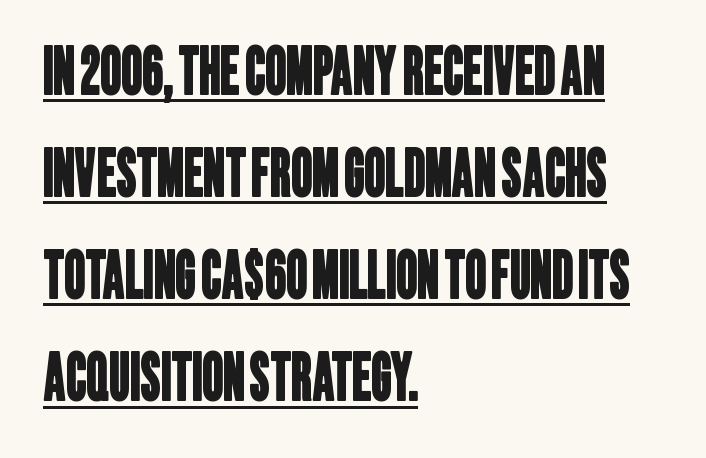
The image shows 65 px condensed sans-serif type; set left-aligned, normal line spacing (1.57x), normal letter spacing, underlined; low stroke contrast and a large x-height.
